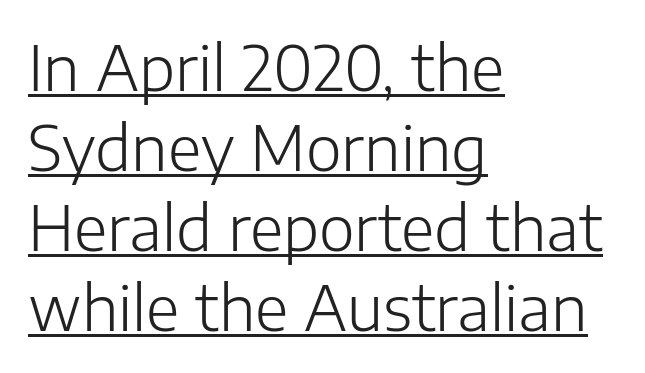
{"serif": "no", "italic": "no", "bold": "no", "weight": "light", "width": "normal", "stroke_contrast": "low", "x_height": "medium", "monospaced": "no", "underline": "yes", "align": "left", "line_spacing": "normal", "line_spacing_ratio": 1.31, "letter_spacing": "normal", "letter_spacing_em": 0.0, "glyph_px": 61}
